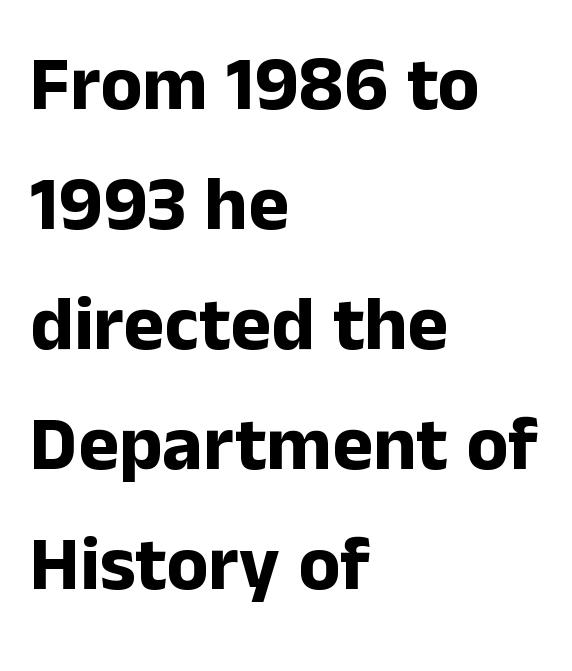
Q: Is the text bold? A: Yes.
Q: Is the text italic (slanted)? A: No, it is upright.
Q: Is the typeface a serif or a sans-serif typeface? A: Sans-serif.
Q: Is the text underlined? A: No.
Q: How is the paragraph aligned? A: Left-aligned.
Q: Is the spacing between letters normal or unusually wide? A: Normal.
Q: Is the spacing between lines tight, normal or loose? A: Normal.
Q: Width (condensed, normal, or wide)? A: Normal.
Q: Stroke contrast? A: Low.
Q: x-height? A: Medium.
Q: Monospaced? A: No.
